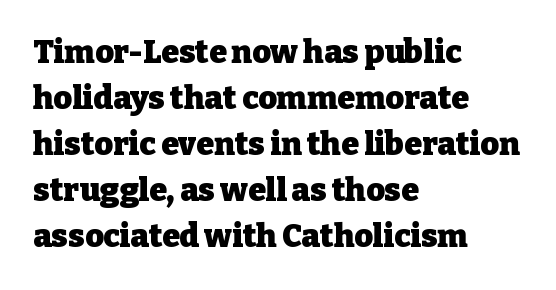
{"serif": "yes", "italic": "no", "bold": "yes", "weight": "heavy", "width": "normal", "stroke_contrast": "low", "x_height": "medium", "monospaced": "no", "underline": "no", "align": "left", "line_spacing": "normal", "line_spacing_ratio": 1.44, "letter_spacing": "normal", "letter_spacing_em": 0.0, "glyph_px": 32}
